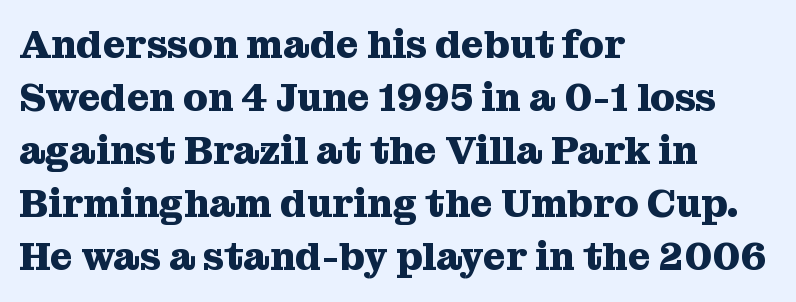
In terms of letterform style, serifs are clearly present. Think of a printed novel: that variable character pitch is what you see here. This is roman type, the default non-slanted kind. This is heavy type, rendered in bold. In terms of leading, this rendering sits right in the middle.
